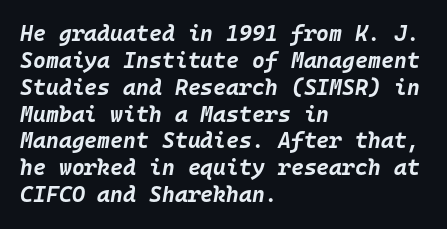
{"italic": "yes", "lean": "right", "slant_degrees": 10, "bold": "yes", "underline": "no", "align": "left", "line_spacing_ratio": 1.22, "letter_spacing": "normal", "letter_spacing_em": 0.0, "glyph_px": 22}
